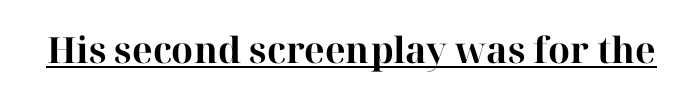
Chunky letters — that's bold for sure. Quick note: underline on. Varying glyph widths throughout — classic text-font behaviour. Regarding serifs, this sample has them.
